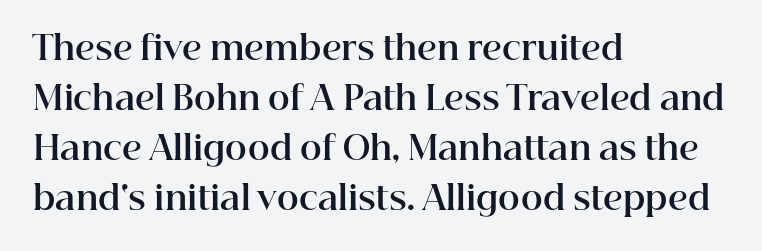
Each new line begins a customary step beneath the previous one. This is serif lettering, the kind often seen in printed books. Descender tails drop into unmarked territory. This is heavy type, rendered in bold.
